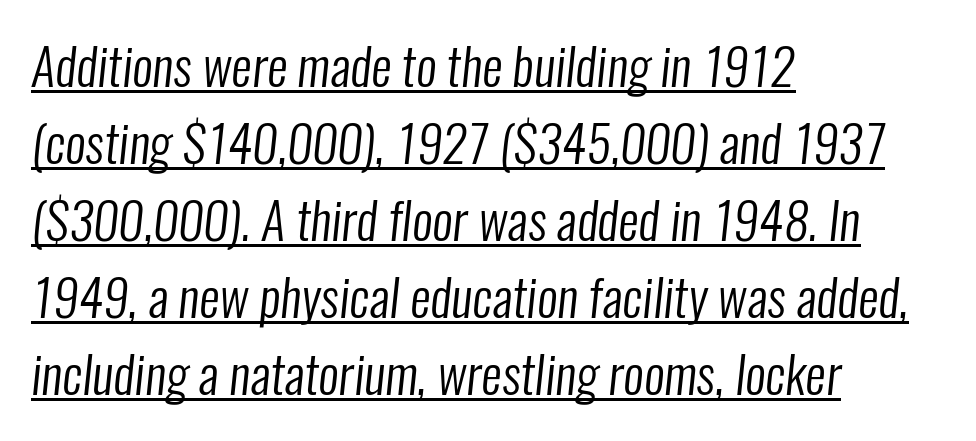
Default kerning and tracking; the words read as compact shapes. Counters stay open thanks to moderate or lighter strokes. The glyphs in this specimen are sans serif. The string is rendered with underlining switched on.
